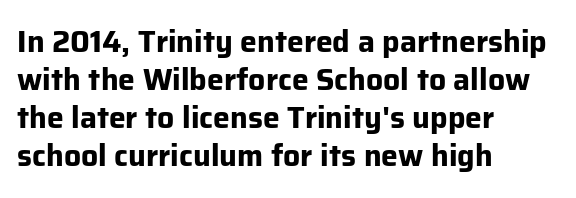
{"serif": "no", "italic": "no", "bold": "yes", "weight": "bold", "width": "normal", "stroke_contrast": "low", "x_height": "medium", "monospaced": "no", "underline": "no", "align": "left", "line_spacing": "normal", "line_spacing_ratio": 1.27, "letter_spacing": "normal", "letter_spacing_em": 0.0, "glyph_px": 30}
